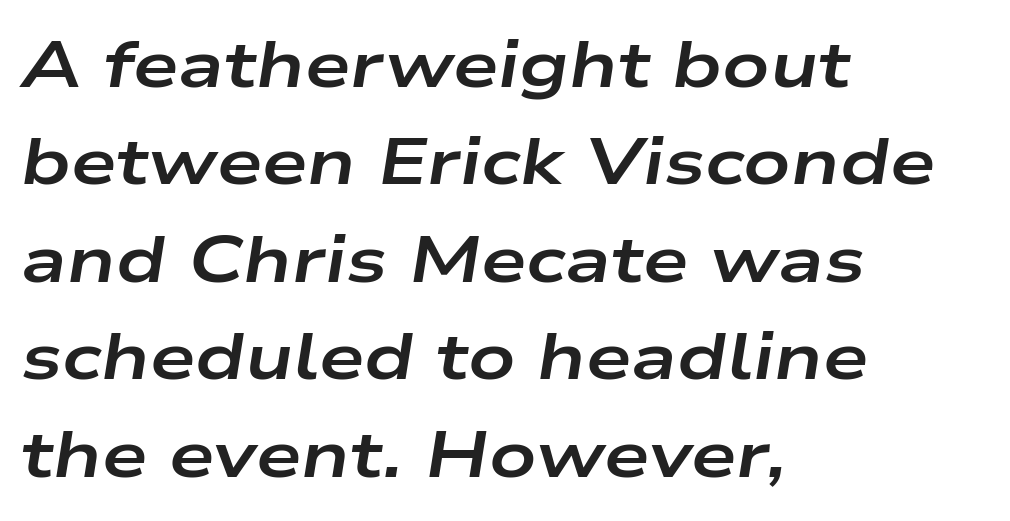
Spacing verdict: proportional, widths tailored to each character. The text carries the slant typical of an italic or oblique font. These lines keep a tight, regular rhythm from letter to letter. Glance below the letters and you will spot only blank space. Vertically, the passage feels balanced, rows spaced as you'd expect. Is the block centered? No — it sits flush against the left margin.
